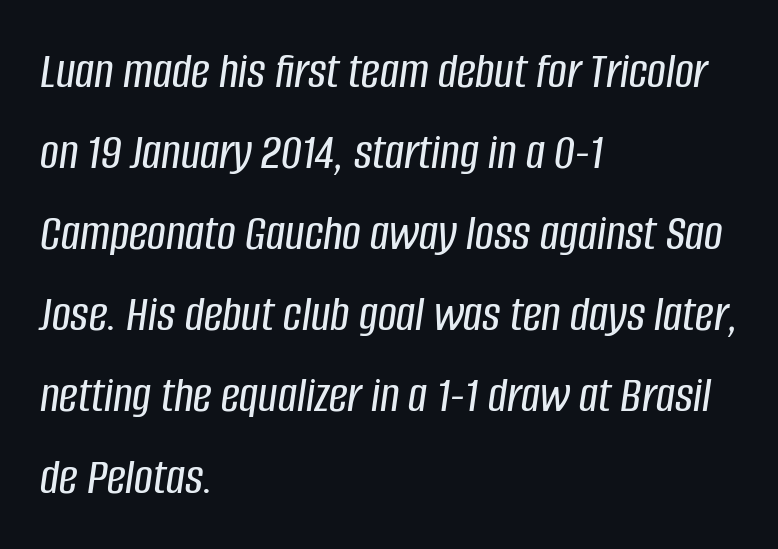
Q: Is the text italic (slanted)? A: Yes, it leans right by about 8 degrees.
Q: Is the text underlined? A: No.
Q: How is the paragraph aligned? A: Left-aligned.
Q: Is the spacing between letters normal or unusually wide? A: Normal.
Q: Is the spacing between lines tight, normal or loose? A: Normal.
Q: Width (condensed, normal, or wide)? A: Condensed.
Q: Stroke contrast? A: Low.
Q: x-height? A: Large.
Q: Monospaced? A: No.
